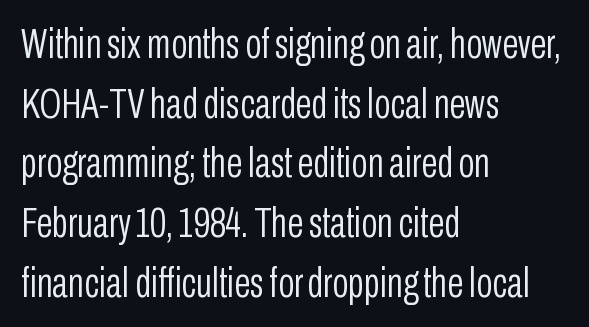
{"serif": "no", "italic": "no", "bold": "no", "weight": "light", "width": "condensed", "stroke_contrast": "low", "x_height": "medium", "monospaced": "no", "underline": "no", "align": "left", "line_spacing": "normal", "line_spacing_ratio": 1.42, "letter_spacing": "normal", "letter_spacing_em": 0.0, "glyph_px": 42}
